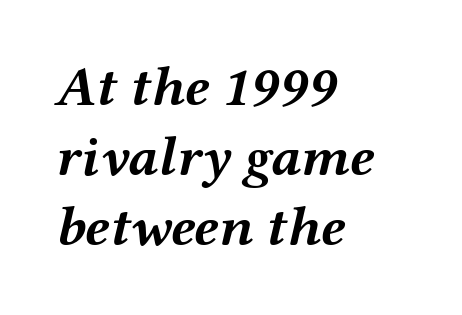
{"italic": "yes", "lean": "right", "slant_degrees": 12, "bold": "yes", "weight": "semibold", "width": "wide", "stroke_contrast": "medium", "x_height": "medium", "monospaced": "no", "underline": "no", "align": "left", "line_spacing_ratio": 1.23, "letter_spacing": "normal", "letter_spacing_em": 0.0, "glyph_px": 57}
